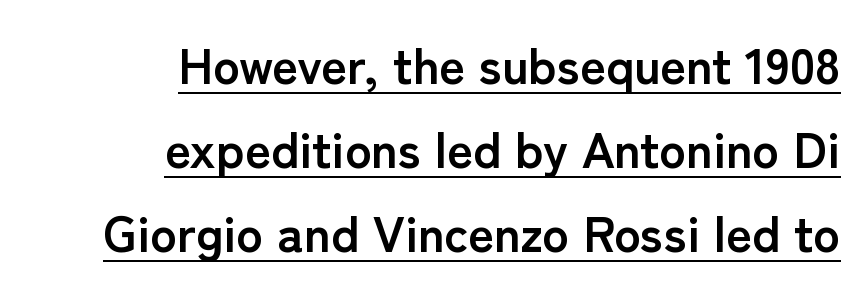
A typesetter would mark this as roman, not italic. These lines keep a tight, regular rhythm from letter to letter. The characters look thick and weighty, a clear bold. Is the block centered? No — it sits flush against the right margin. The rendered words wear a rule along their underside. Is there much room between lines? A standard amount, neither cramped nor airy.
